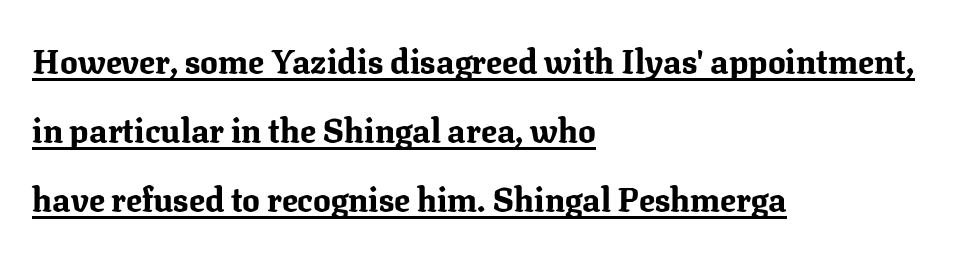
Q: Is the text bold? A: Yes.
Q: Is the text italic (slanted)? A: No, it is upright.
Q: Is the typeface a serif or a sans-serif typeface? A: Serif.
Q: Is the text underlined? A: Yes.
Q: How is the paragraph aligned? A: Left-aligned.
Q: Is the spacing between letters normal or unusually wide? A: Normal.
Q: Is the spacing between lines tight, normal or loose? A: Loose.
Q: Width (condensed, normal, or wide)? A: Normal.
Q: Stroke contrast? A: Medium.
Q: x-height? A: Medium.
Q: Monospaced? A: No.
